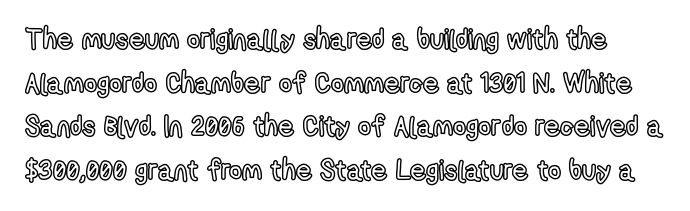
Q: Is the text italic (slanted)? A: No, it is upright.
Q: Is the text underlined? A: No.
Q: Is the spacing between letters normal or unusually wide? A: Normal.
Q: Is the spacing between lines tight, normal or loose? A: Normal.
Q: Width (condensed, normal, or wide)? A: Condensed.
Q: x-height? A: Medium.
Q: Monospaced? A: No.
